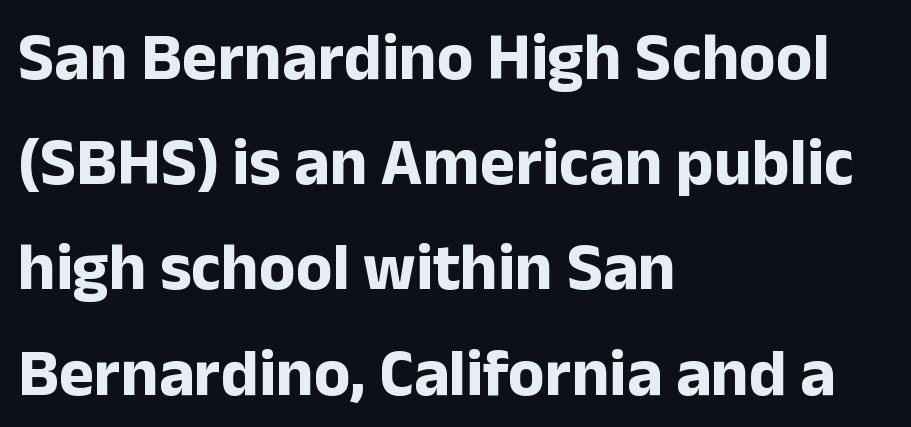
Q: Is the text bold? A: Yes.
Q: Is the text italic (slanted)? A: No, it is upright.
Q: Is the typeface a serif or a sans-serif typeface? A: Sans-serif.
Q: Is the text underlined? A: No.
Q: How is the paragraph aligned? A: Left-aligned.
Q: Is the spacing between letters normal or unusually wide? A: Normal.
Q: Is the spacing between lines tight, normal or loose? A: Normal.
Q: Width (condensed, normal, or wide)? A: Normal.
Q: Stroke contrast? A: Low.
Q: x-height? A: Medium.
Q: Monospaced? A: No.
